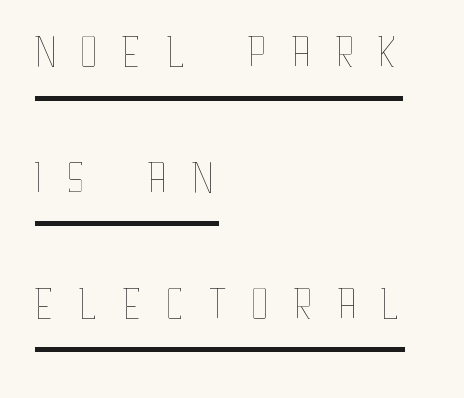
A quiet, ordinary-to-light weight characterises the typeface. Loose tracking; the words dissolve into strings of separated letters. The lettering stays uniformly vertical, giving the passage a roman look. Caption: multi-line text, flush left, ragged right. Here the designer chose a conventional face with non-uniform glyph widths.
